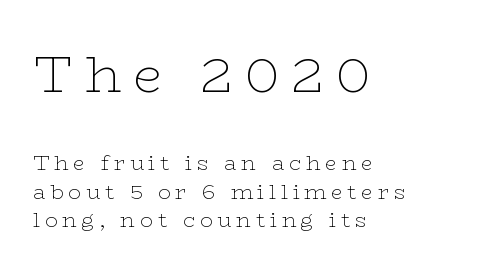
The image shows 52 px thin, wide serif type, upright; set left-aligned, normal line spacing (1.37x), unusually wide letter spacing (+0.23 em), not underlined; the first (top) block is 2.48x larger; low stroke contrast and a medium x-height.
